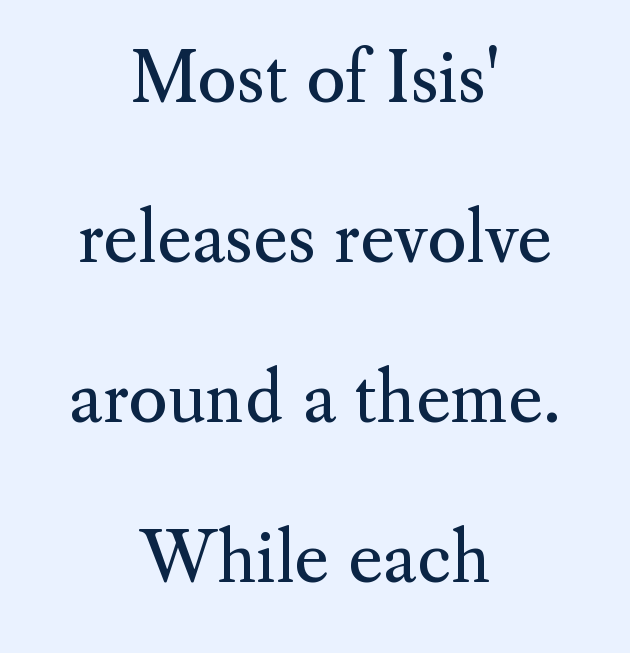
I'd call this a serif setting — the letters wear small feet. This sample is center-justified, so both line endings float freely. Characters follow at the spacing the type designer built in. Check the space under the baseline: it is left empty. Designer's note — italics off, roman on. Weight: in the light-to-regular range.
